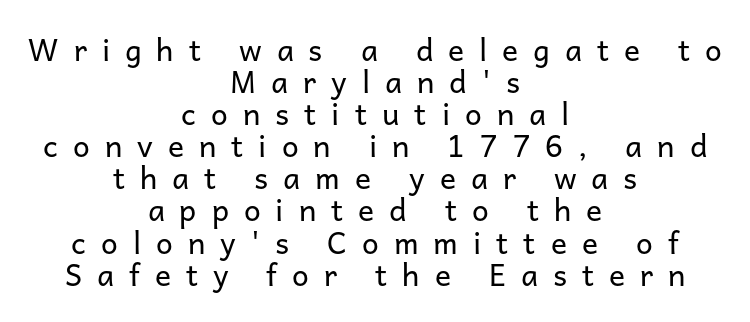
The lettering stays uniformly vertical, giving the passage a roman look. One-word summary of the alignment: center. Is this a fixed-width face? No — the glyphs have proportional, varying widths. Letters rest on an invisible, unmarked baseline. Vertical spacing — tight. The passage shown is not bold in any degree.
